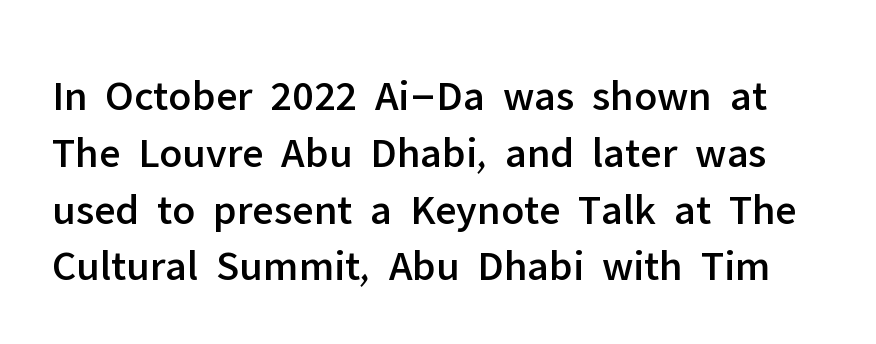
{"serif": "no", "italic": "no", "width": "normal", "stroke_contrast": "low", "x_height": "medium", "monospaced": "no", "underline": "no", "line_spacing": "normal", "line_spacing_ratio": 1.29, "letter_spacing": "normal", "letter_spacing_em": 0.0, "glyph_px": 44}
